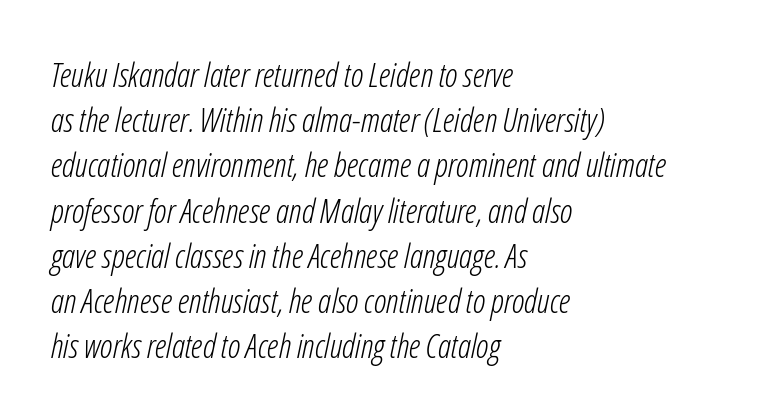
Q: Is the text bold? A: No.
Q: Is the text italic (slanted)? A: Yes, it leans right by about 12 degrees.
Q: Is the text underlined? A: No.
Q: How is the paragraph aligned? A: Left-aligned.
Q: Is the spacing between letters normal or unusually wide? A: Normal.
Q: Is the spacing between lines tight, normal or loose? A: Normal.
Q: Width (condensed, normal, or wide)? A: Condensed.
Q: Stroke contrast? A: Low.
Q: x-height? A: Medium.
Q: Monospaced? A: No.
